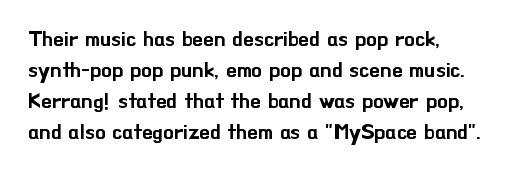
There is no visible air inserted between adjacent glyphs. Alignment: flush left. The words here are not underlined. The axis of the letterforms is exactly vertical. The designer left line spacing at the default.
